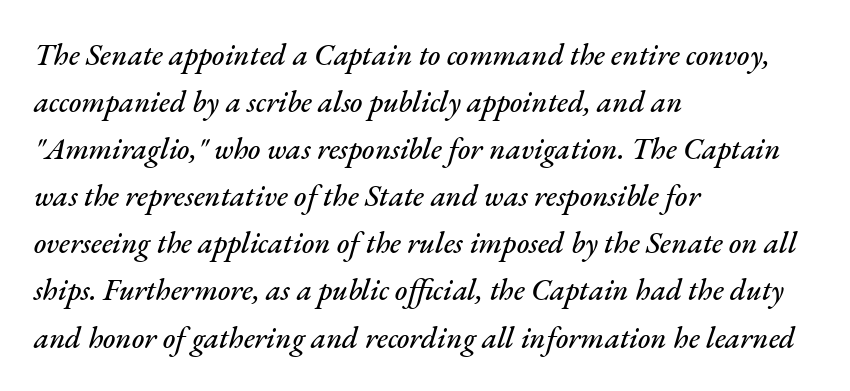
Do the characters align in a grid? No, the font is proportional. Leftover space on each line is placed entirely after the last word. Between one letter and the next there's only the usual sliver of space. Underlining? Definitely not there. Is the type slanted? Yes — the strokes lean at a clear angle. Normally led — the rows are evenly, conventionally spaced.
